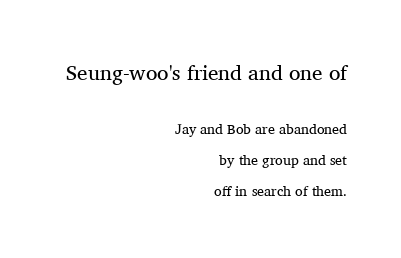
Q: Is the text bold? A: No.
Q: Is the text italic (slanted)? A: No, it is upright.
Q: Is the text underlined? A: No.
Q: How is the paragraph aligned? A: Right-aligned.
Q: Is the spacing between letters normal or unusually wide? A: Normal.
Q: Is the spacing between lines tight, normal or loose? A: Loose.
Q: Which block of text is set in a larger size, the first (top) or the second (bottom)? A: The first (top) one.
